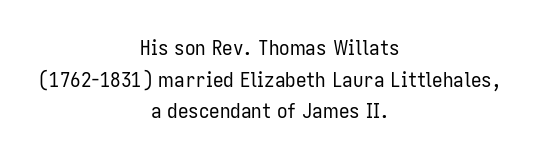
Each new line begins a customary step beneath the previous one. Italic? Not at all — the glyphs are vertical. These lines keep a tight, regular rhythm from letter to letter. Which margin do the lines hug? Neither — every line sits in the middle. Think standard paragraph weight, or any step lighter than that. The zone under the glyphs is completely vacant.
